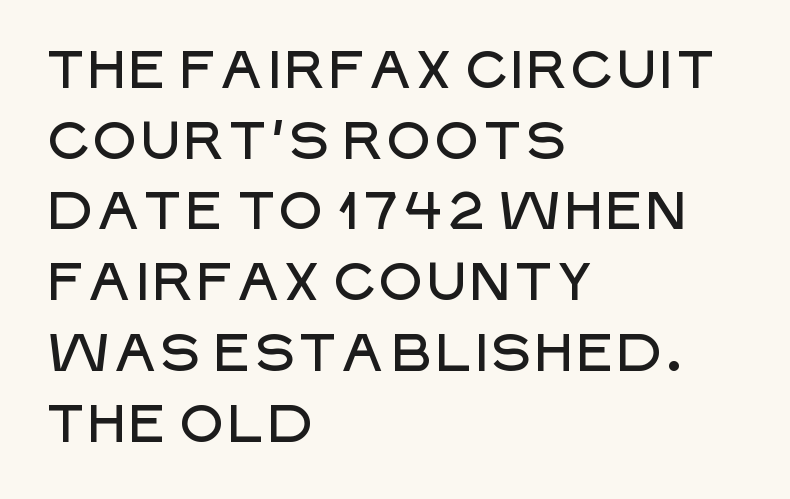
The area under the type is left untouched. The rendering uses natural spacing where letterforms have individual widths. The paragraph shown leans on its left margin. Are there feet on the stems? There aren't — it's a sans. The letters sit at their default tracking, neither squeezed nor spread. In terms of posture, this sample is upright.
